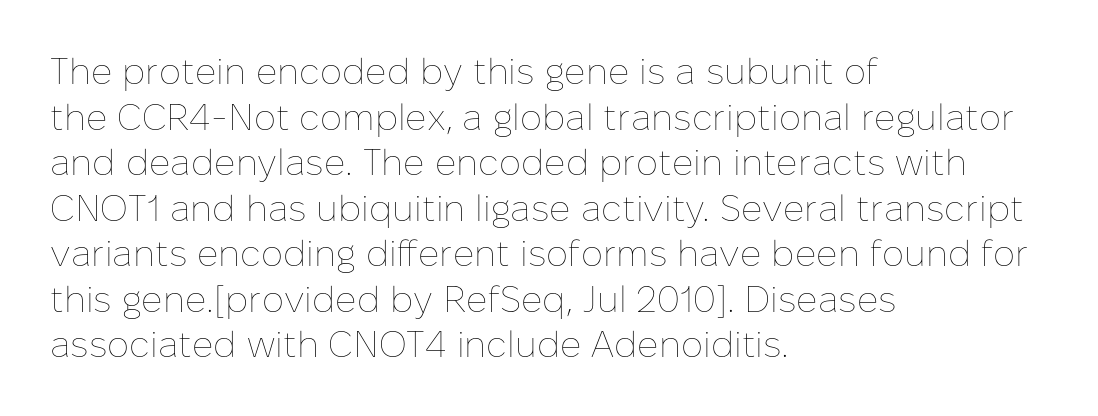
Q: Is the text bold? A: No.
Q: Is the text italic (slanted)? A: No, it is upright.
Q: Is the text underlined? A: No.
Q: How is the paragraph aligned? A: Left-aligned.
Q: Is the spacing between letters normal or unusually wide? A: Normal.
Q: Width (condensed, normal, or wide)? A: Normal.
Q: Stroke contrast? A: Low.
Q: x-height? A: Medium.
Q: Monospaced? A: No.
